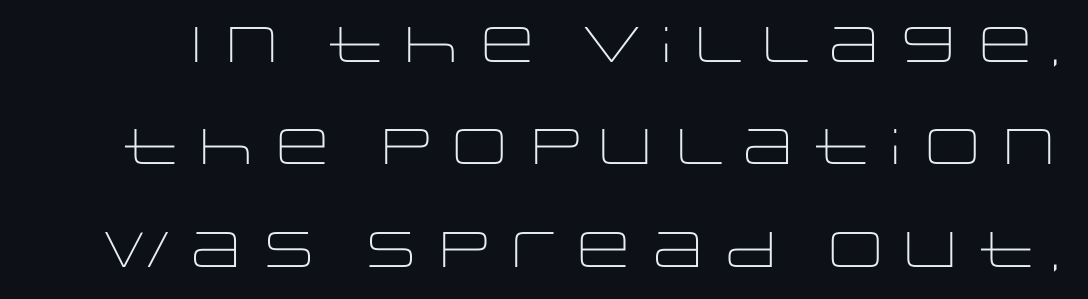
Each letter keeps its own natural width here, so spacing adapts to shape. The vertical gap from one line to the next is large. To sum up the face: it is a sans, with no serifs. Letters rest on an invisible, unmarked baseline.
